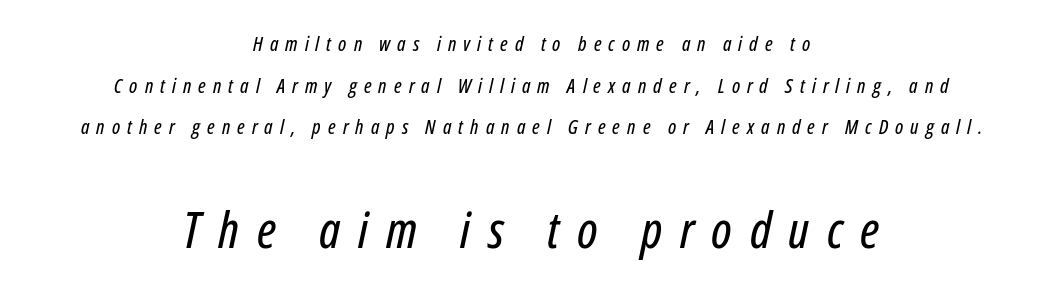
The image shows 50 px condensed type, italic (leaning right); set centered, loose line spacing (2.08x), unusually wide letter spacing (+0.35 em), not underlined; the second (bottom) block is 2.5x larger; low stroke contrast and a medium x-height.
